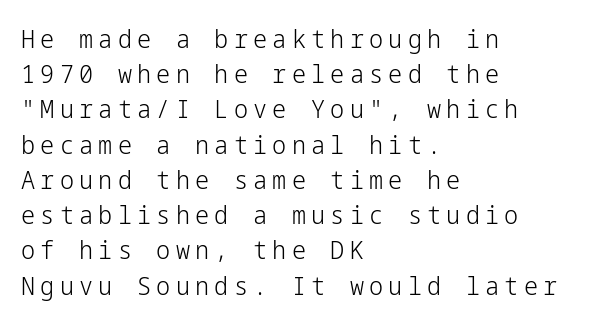
The image shows 25 px text type, upright; set left-aligned, normal line spacing (1.41x), unusually wide letter spacing (+0.21 em), not underlined.
